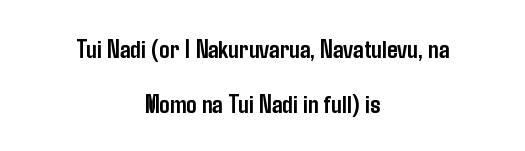
The typesetting leans heavy: a genuine bold. The face used here is rendered with its standard letterfit. Caption: multi-line text, centered on the measure. Beneath every word, the page is bare.
